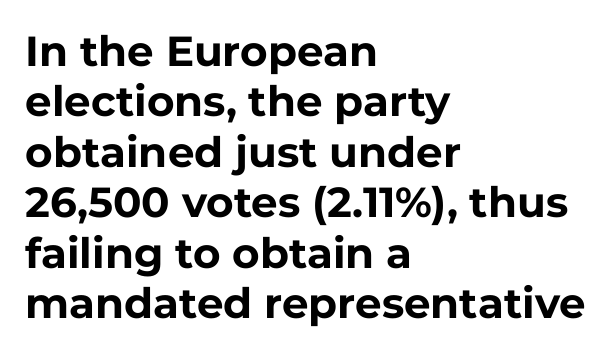
{"serif": "no", "italic": "no", "bold": "yes", "weight": "bold", "width": "normal", "stroke_contrast": "low", "x_height": "medium", "monospaced": "no", "underline": "no", "align": "left", "line_spacing_ratio": 1.2, "letter_spacing": "normal", "letter_spacing_em": 0.0, "glyph_px": 42}
